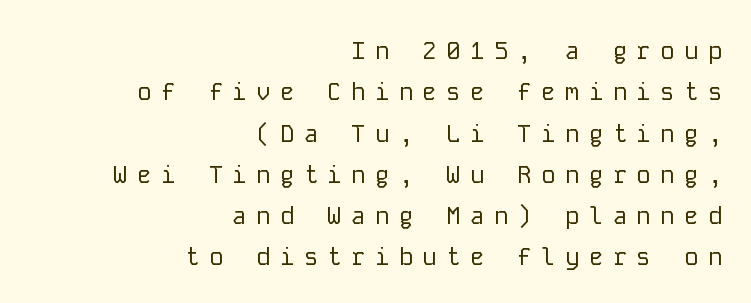
Q: Is the text bold? A: No.
Q: Is the text italic (slanted)? A: No, it is upright.
Q: Is the text underlined? A: No.
Q: How is the paragraph aligned? A: Right-aligned.
Q: Is the spacing between letters normal or unusually wide? A: Unusually wide.
